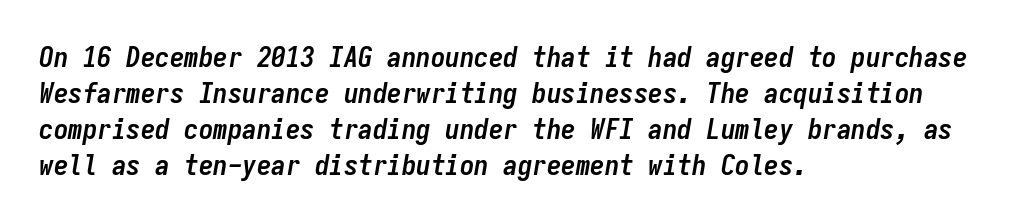
The image shows 29 px semibold, condensed type, italic (leaning right), monospaced; set left-aligned, line spacing 1.24x, normal letter spacing, not underlined; low stroke contrast and a medium x-height.
